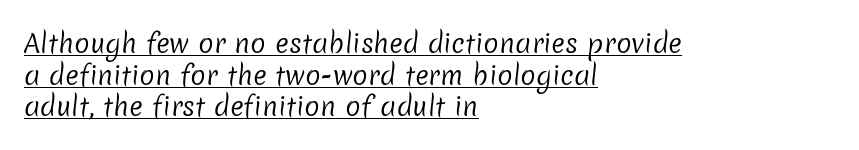
The image shows 26 px text type; set left-aligned, line spacing 1.22x, normal letter spacing, underlined.
